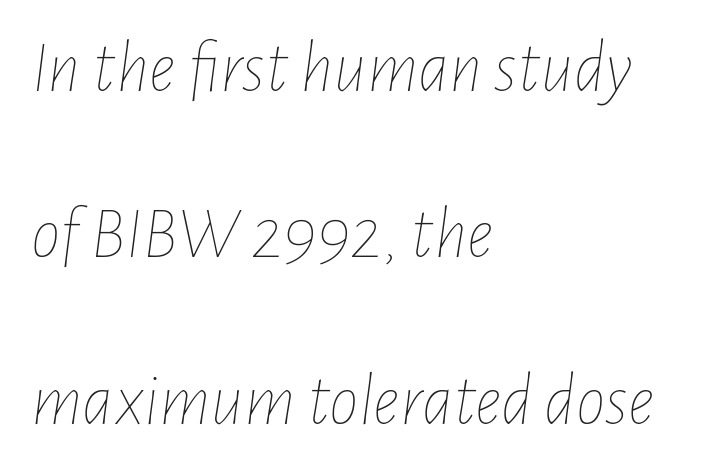
{"italic": "yes", "lean": "right", "slant_degrees": 7, "bold": "no", "weight": "thin", "width": "condensed", "stroke_contrast": "low", "x_height": "medium", "monospaced": "no", "underline": "no", "align": "left", "line_spacing": "loose", "line_spacing_ratio": 2.25, "letter_spacing": "normal", "letter_spacing_em": 0.0, "glyph_px": 74}
